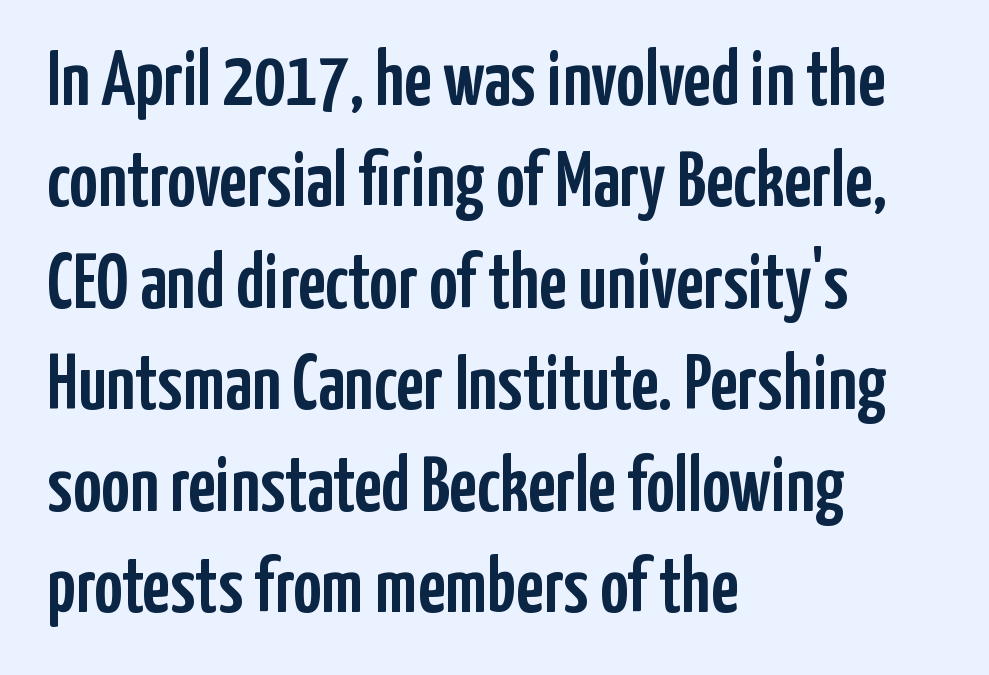
{"serif": "no", "italic": "no", "width": "condensed", "stroke_contrast": "low", "x_height": "medium", "monospaced": "no", "underline": "no", "align": "left", "line_spacing": "normal", "line_spacing_ratio": 1.3, "letter_spacing": "normal", "letter_spacing_em": 0.0, "glyph_px": 78}
